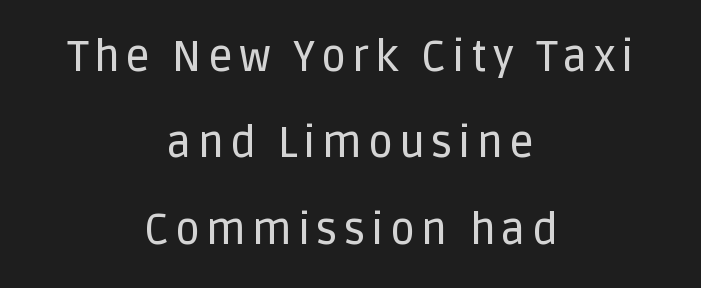
{"serif": "no", "italic": "no", "width": "normal", "stroke_contrast": "low", "x_height": "large", "monospaced": "no", "underline": "no", "align": "center", "line_spacing": "loose", "line_spacing_ratio": 2.01, "glyph_px": 43}
